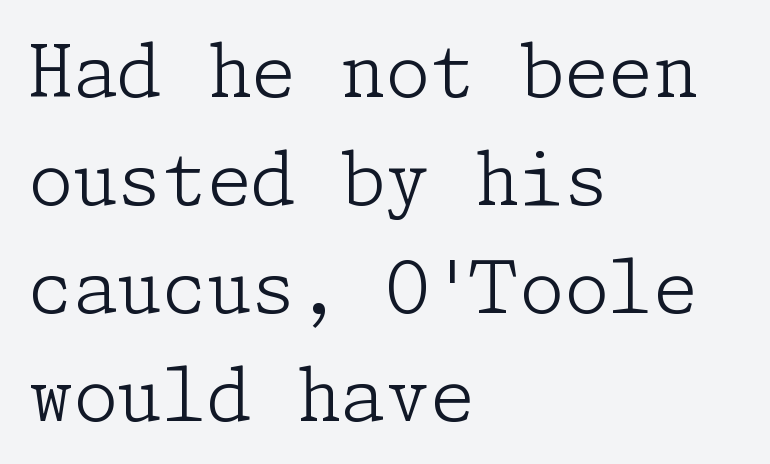
Has an underline been added? It has not. Default kerning and tracking; the words read as compact shapes. A typesetter would call this leading conventional body-copy spacing. A classic flush-left, rag-right setting is used for this passage.
